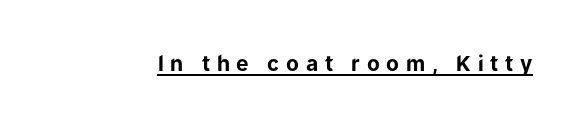
The sample's only ornament is a line tracing under the words. The letters are bold, with thick, heavy strokes. The lettering stays uniformly vertical, giving the passage a roman look. This rendering widens character spacing well past its baseline value.
